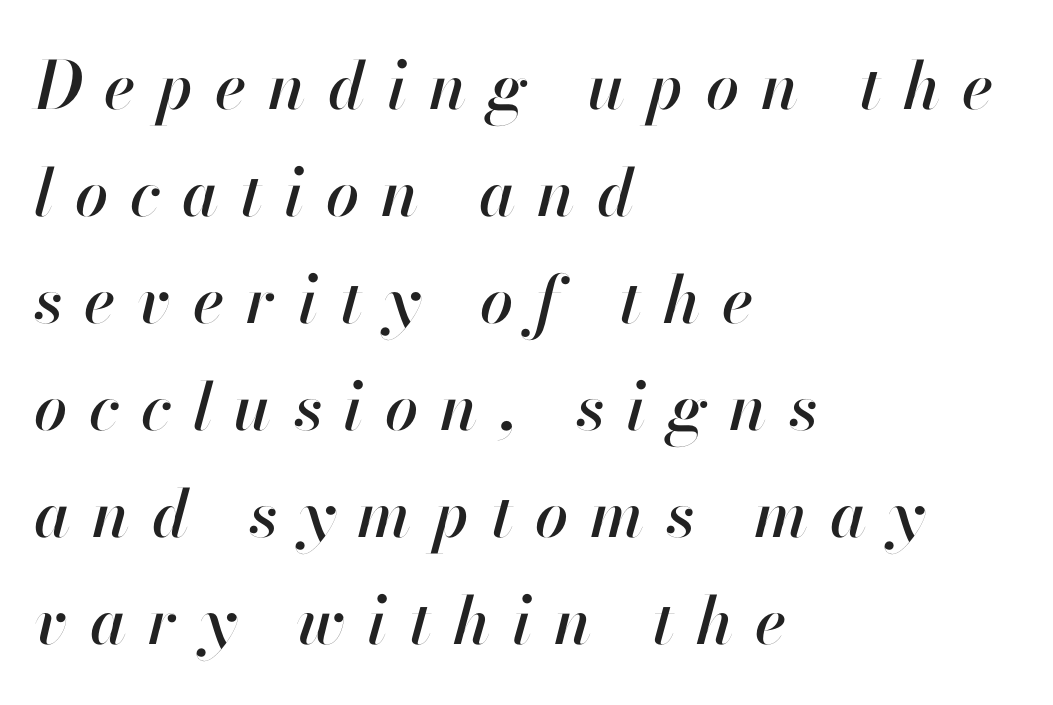
Q: Is the text italic (slanted)? A: Yes, it leans right by about 13 degrees.
Q: Is the text underlined? A: No.
Q: How is the paragraph aligned? A: Left-aligned.
Q: Is the spacing between letters normal or unusually wide? A: Unusually wide.
Q: Is the spacing between lines tight, normal or loose? A: Normal.
Q: Width (condensed, normal, or wide)? A: Normal.
Q: Stroke contrast? A: High.
Q: x-height? A: Small.
Q: Monospaced? A: No.
